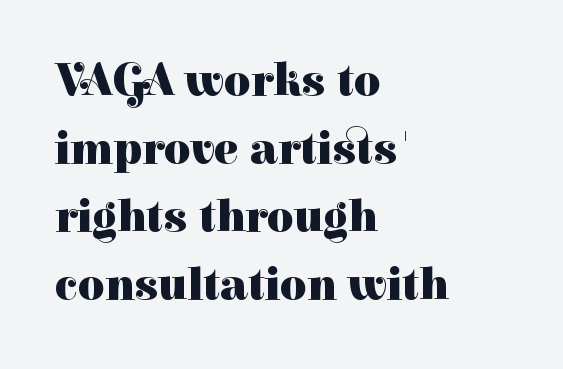
Q: Is the text bold? A: Yes.
Q: Is the text italic (slanted)? A: No, it is upright.
Q: Is the typeface a serif or a sans-serif typeface? A: Serif.
Q: Is the text underlined? A: No.
Q: How is the paragraph aligned? A: Left-aligned.
Q: Is the spacing between letters normal or unusually wide? A: Normal.
Q: Is the spacing between lines tight, normal or loose? A: Normal.
Q: Width (condensed, normal, or wide)? A: Normal.
Q: Stroke contrast? A: High.
Q: x-height? A: Medium.
Q: Monospaced? A: No.
